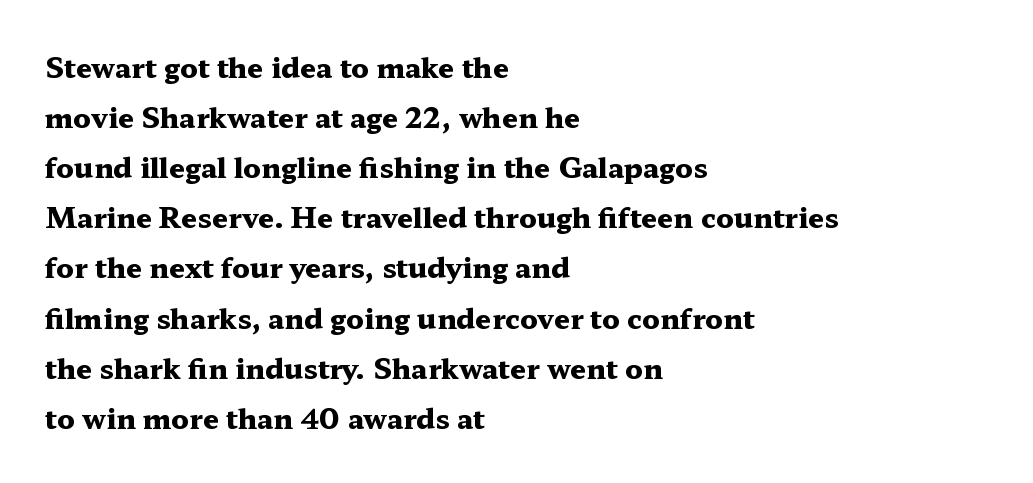
Q: Is the text bold? A: Yes.
Q: Is the text italic (slanted)? A: No, it is upright.
Q: Is the typeface a serif or a sans-serif typeface? A: Serif.
Q: Is the text underlined? A: No.
Q: How is the paragraph aligned? A: Left-aligned.
Q: Is the spacing between letters normal or unusually wide? A: Normal.
Q: Width (condensed, normal, or wide)? A: Wide.
Q: Stroke contrast? A: Medium.
Q: x-height? A: Medium.
Q: Monospaced? A: No.
